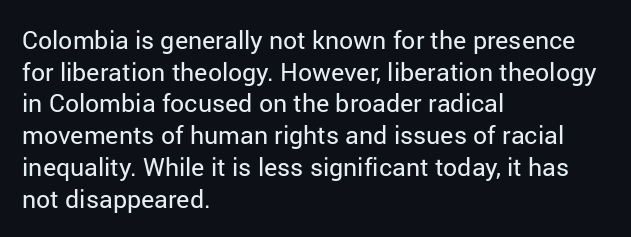
The image shows 25 px text type, upright; set left-aligned, normal line spacing (1.27x), normal letter spacing, not underlined.
